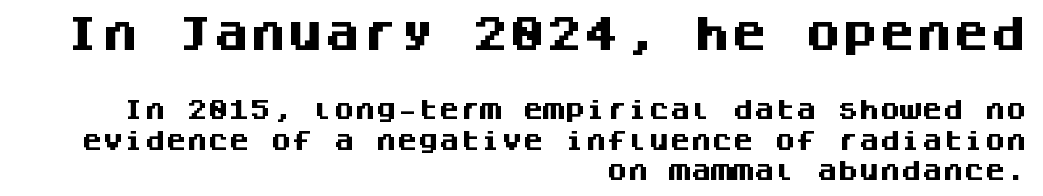
The image shows 37 px heavy sans-serif type, upright, monospaced; set right-aligned, normal line spacing (1.45x), normal letter spacing, not underlined; the first (top) block is 1.76x larger; medium stroke contrast and a large x-height.
